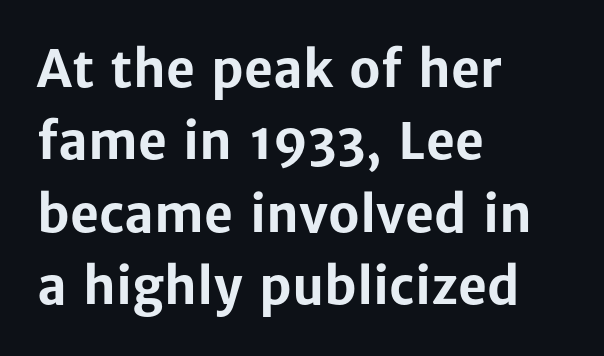
Vertical spacing — default. The paragraph shown leans on its left margin. The type family on display is of the sans-serif kind. Letters rest on an invisible, unmarked baseline. The gaps between neighbouring characters are ordinary and unremarkable.
